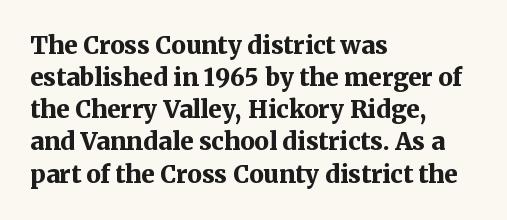
Q: Is the text bold? A: Yes.
Q: Is the text italic (slanted)? A: No, it is upright.
Q: Is the text underlined? A: No.
Q: How is the paragraph aligned? A: Left-aligned.
Q: Is the spacing between letters normal or unusually wide? A: Normal.
Q: Is the spacing between lines tight, normal or loose? A: Normal.
